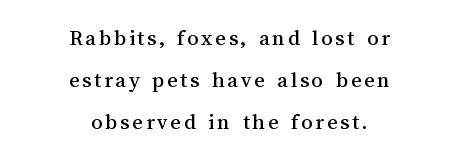
Style check: upright. Has an underline been added? It has not. Is the block centered? Yes — each line is placed symmetrically about the middle.
